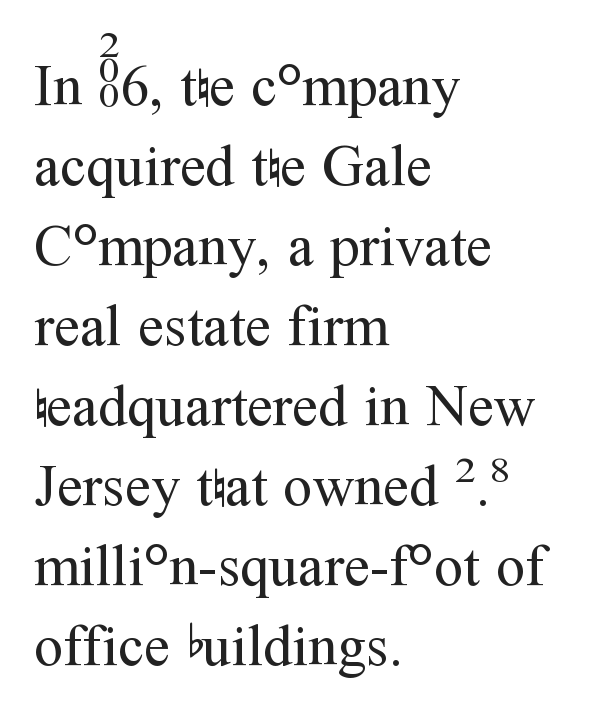
Anything drawn beneath the words? Only blank space. The rendering keeps characters at their native spacing. Looks like regular typesetting: each glyph gets only the width it needs. Stroke mass is kept to a normal reading level or below. A typesetter would mark this as roman, not italic.
